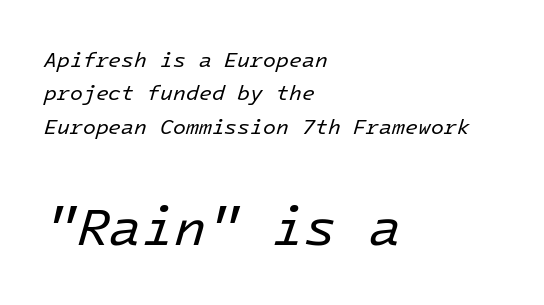
Q: Is the text bold? A: No.
Q: Is the text italic (slanted)? A: Yes, it leans right by about 16 degrees.
Q: Is the text underlined? A: No.
Q: How is the paragraph aligned? A: Left-aligned.
Q: Is the spacing between letters normal or unusually wide? A: Normal.
Q: Is the spacing between lines tight, normal or loose? A: Normal.
Q: Which block of text is set in a larger size, the first (top) or the second (bottom)? A: The second (bottom) one.
Q: Width (condensed, normal, or wide)? A: Normal.
Q: Stroke contrast? A: Low.
Q: x-height? A: Medium.
